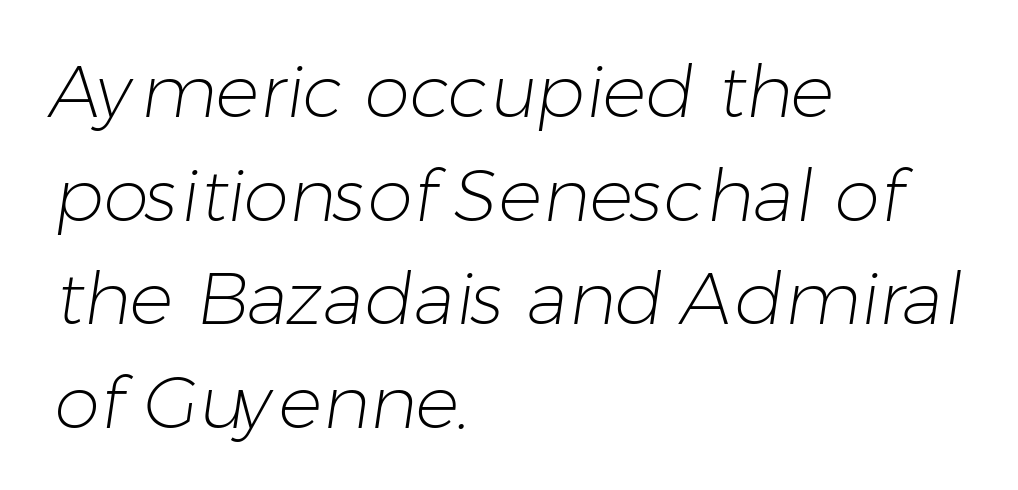
Rule under the text: the space is simply empty. Type style note: lacks serifs. Here the designer chose a conventional face with non-uniform glyph widths. Does the copy run flush right? No — it runs flush left. The font sits on the lighter half of the weight spectrum, regular included. Vertical spacing — default.
